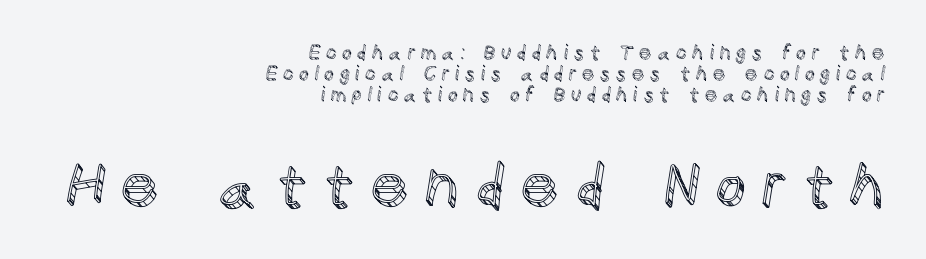
{"width": "normal", "x_height": "large", "monospaced": "no", "underline": "no", "align": "right", "line_spacing": "tight", "line_spacing_ratio": 1.06, "letter_spacing": "wide", "letter_spacing_em": 0.26, "larger_block": "second", "size_ratio": 3.05, "glyph_px": 61}
